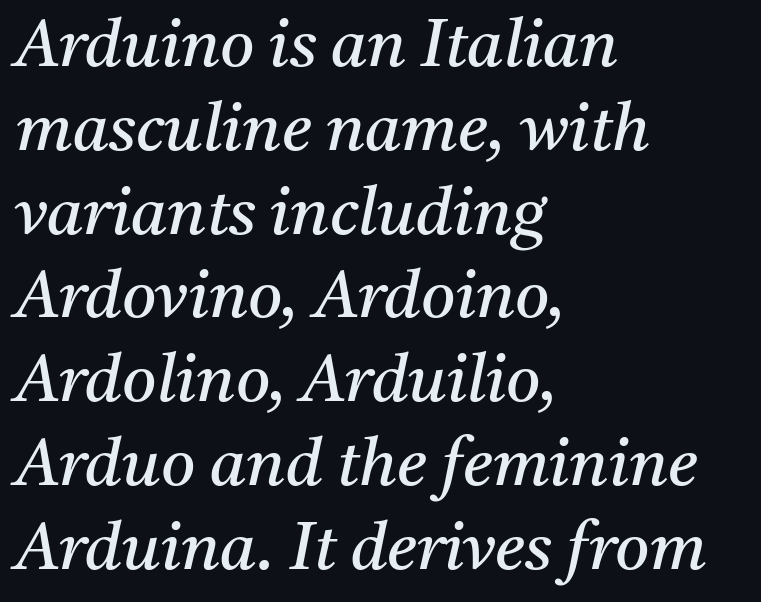
{"serif": "yes", "italic": "yes", "lean": "right", "slant_degrees": 11, "bold": "no", "weight": "regular", "width": "normal", "stroke_contrast": "medium", "x_height": "medium", "monospaced": "no", "underline": "no", "align": "left", "line_spacing": "normal", "line_spacing_ratio": 1.27, "letter_spacing": "normal", "letter_spacing_em": 0.0, "glyph_px": 66}
